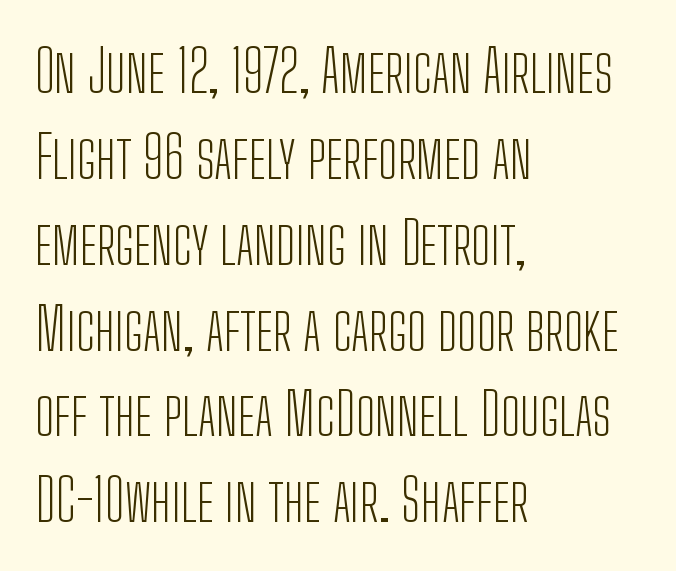
{"serif": "no", "italic": "no", "bold": "no", "weight": "light", "width": "condensed", "stroke_contrast": "low", "x_height": "medium", "monospaced": "no", "underline": "no", "align": "left", "line_spacing": "normal", "line_spacing_ratio": 1.48, "letter_spacing": "normal", "letter_spacing_em": 0.0, "glyph_px": 58}
